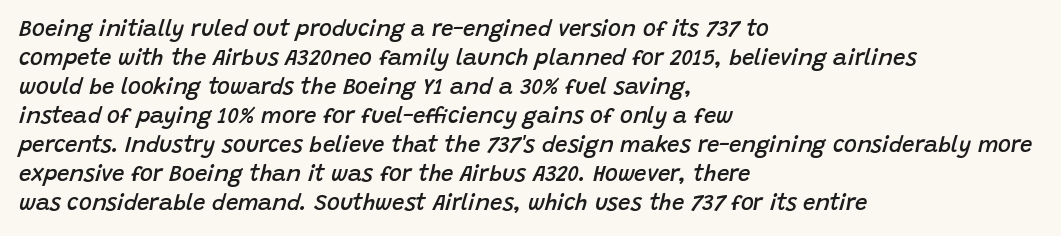
{"italic": "yes", "lean": "right", "slant_degrees": 15, "bold": "semi", "underline": "no", "align": "left", "line_spacing": "normal", "line_spacing_ratio": 1.32, "letter_spacing": "normal", "letter_spacing_em": 0.0, "glyph_px": 22}
